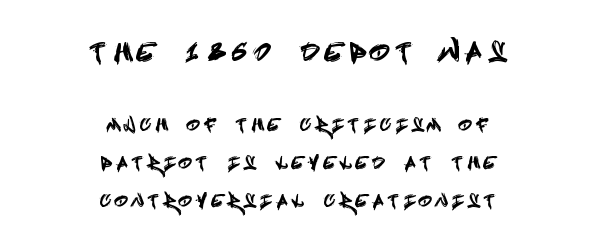
Does extra space separate the letters? Yes, quite a lot of it. Decoration check: the copy has no underline. Short and long lines alike share a common midpoint.
